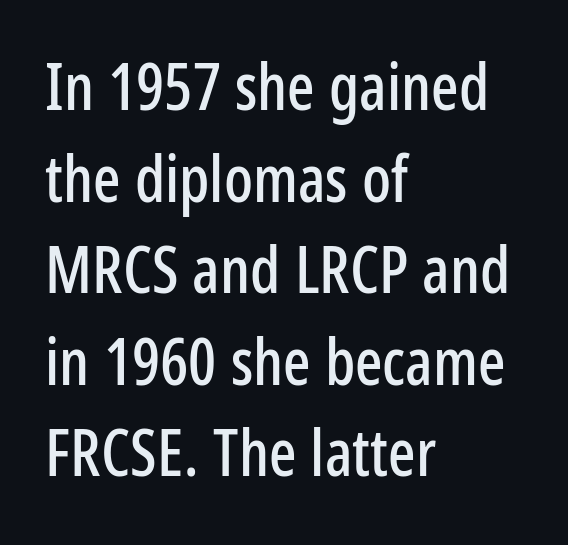
The vertical gap from one line to the next is medium. The strip under each line holds only bare page. Note the varied advance widths — an 'i' is clearly narrower than an 'm'. No feet cap the strokes, marking this as sans-serif type. This is the regular roman posture of the typeface.
